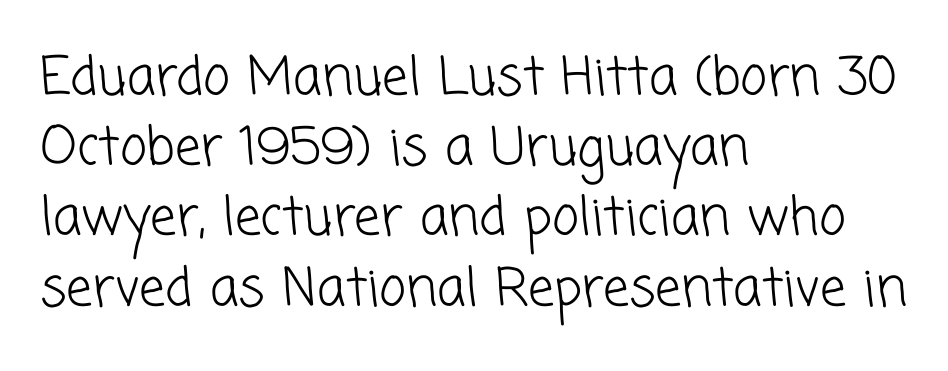
{"serif": "no", "bold": "no", "weight": "light", "width": "normal", "stroke_contrast": "low", "x_height": "medium", "monospaced": "no", "underline": "no", "align": "left", "line_spacing": "normal", "line_spacing_ratio": 1.35, "letter_spacing": "normal", "letter_spacing_em": 0.0, "glyph_px": 52}
